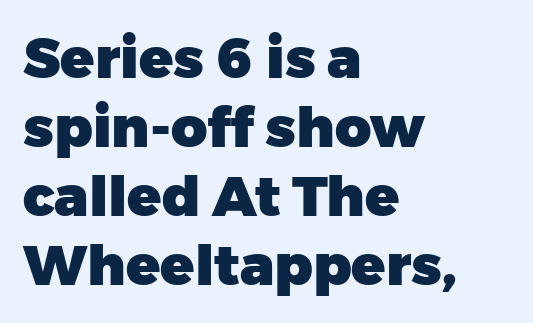
{"serif": "no", "italic": "no", "bold": "yes", "weight": "heavy", "width": "normal", "stroke_contrast": "low", "x_height": "medium", "monospaced": "no", "underline": "no", "align": "left", "line_spacing_ratio": 1.23, "letter_spacing": "normal", "letter_spacing_em": 0.0, "glyph_px": 56}
